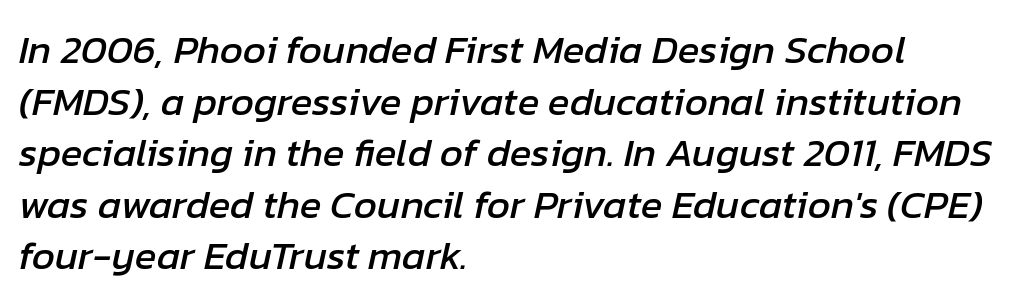
Short note: letters normally spaced. The passage shown stacks its lines at a standard gap. This sample has the flowing, uneven cadence of proportional lettering. Clear beneath every line of the passage. Caption: multi-line text, flush left, ragged right.
